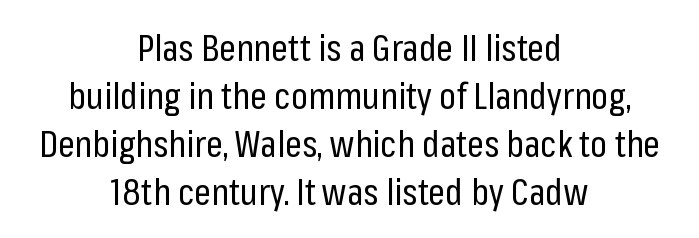
Q: Is the text bold? A: No.
Q: Is the text italic (slanted)? A: No, it is upright.
Q: Is the typeface a serif or a sans-serif typeface? A: Sans-serif.
Q: Is the text underlined? A: No.
Q: How is the paragraph aligned? A: Centered.
Q: Is the spacing between letters normal or unusually wide? A: Normal.
Q: Is the spacing between lines tight, normal or loose? A: Normal.
Q: Width (condensed, normal, or wide)? A: Condensed.
Q: Stroke contrast? A: Low.
Q: x-height? A: Medium.
Q: Monospaced? A: No.
